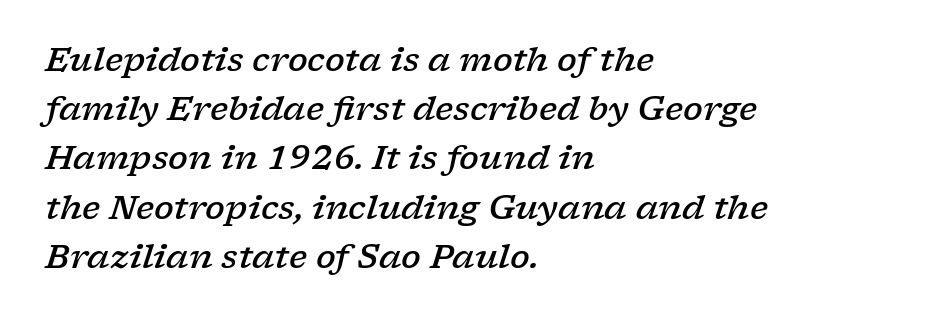
{"serif": "yes", "italic": "yes", "lean": "right", "slant_degrees": 17, "bold": "semi", "weight": "semibold", "width": "wide", "stroke_contrast": "low", "x_height": "medium", "monospaced": "no", "underline": "no", "align": "left", "line_spacing": "normal", "line_spacing_ratio": 1.49, "letter_spacing": "normal", "letter_spacing_em": 0.0, "glyph_px": 33}
